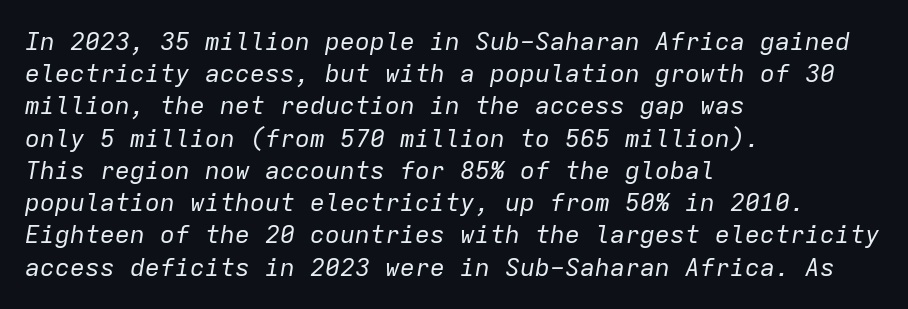
The image shows 25 px text type, italic (leaning right); set left-aligned, normal line spacing (1.29x), normal letter spacing, not underlined.
